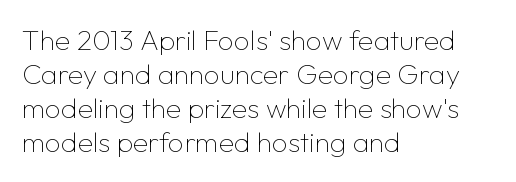
Each letter keeps its own natural width here, so spacing adapts to shape. Stem width sits at or under what a default text font uses. The space directly below the letters is spotless. Standard letterfit; no display-style spreading of the glyphs.
